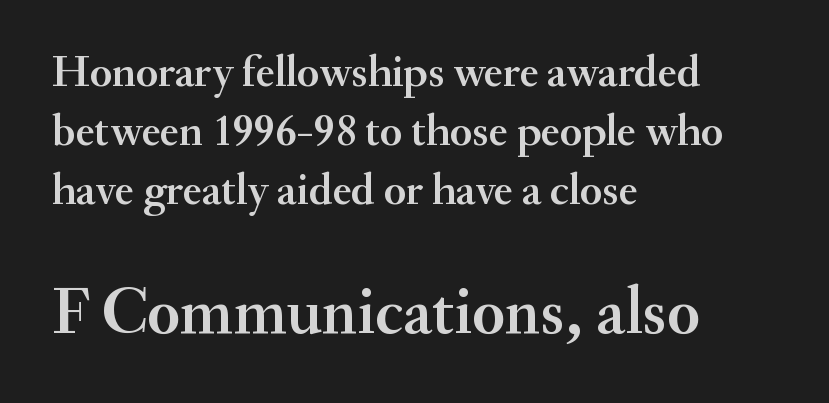
Q: Is the text italic (slanted)? A: No, it is upright.
Q: Is the typeface a serif or a sans-serif typeface? A: Serif.
Q: Is the text underlined? A: No.
Q: How is the paragraph aligned? A: Left-aligned.
Q: Is the spacing between letters normal or unusually wide? A: Normal.
Q: Is the spacing between lines tight, normal or loose? A: Normal.
Q: Which block of text is set in a larger size, the first (top) or the second (bottom)? A: The second (bottom) one.
Q: Width (condensed, normal, or wide)? A: Normal.
Q: Stroke contrast? A: Medium.
Q: x-height? A: Small.
Q: Monospaced? A: No.
